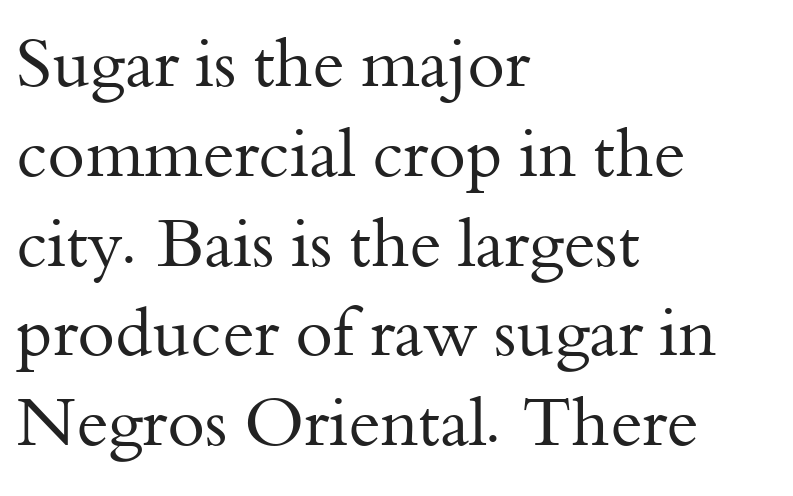
No extra ink here — the face is not bold. Classification — serif. Proportional: the letters do not fall into vertical columns. Leftover space on each line is placed entirely after the last word.
